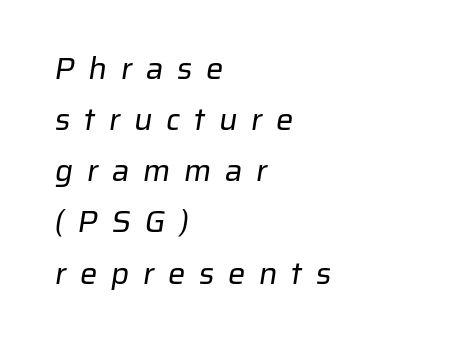
The image shows 31 px regular-weight sans-serif type; set left-aligned, normal line spacing (1.65x), unusually wide letter spacing (+0.44 em), not underlined; low stroke contrast and a medium x-height.
